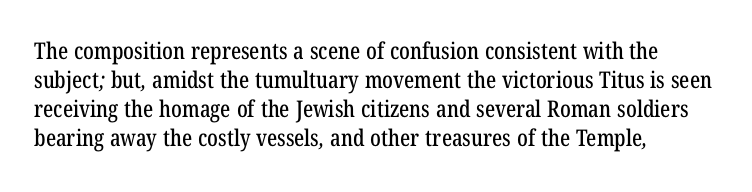
Glyph-to-glyph distance matches everyday printed text. Short and long lines alike share a common starting point at left. Check the space under the baseline: it is left empty. These lines sit exactly where default settings would place them.
